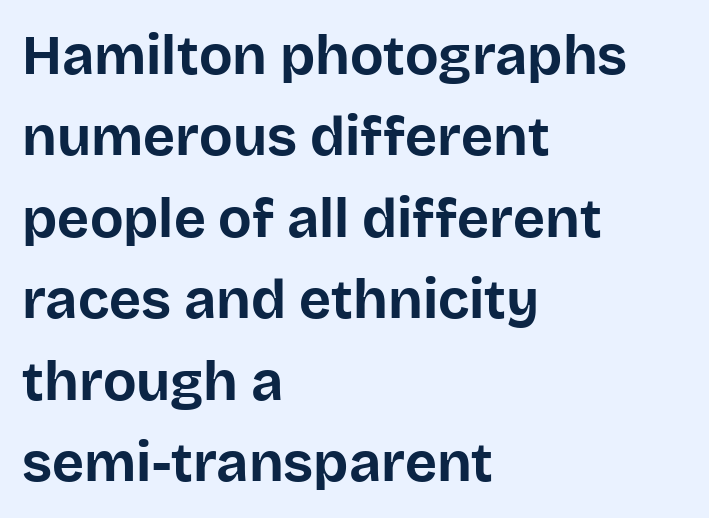
The image shows 55 px bold sans-serif type, upright; set left-aligned, normal line spacing (1.48x), normal letter spacing, not underlined; low stroke contrast and a large x-height.
